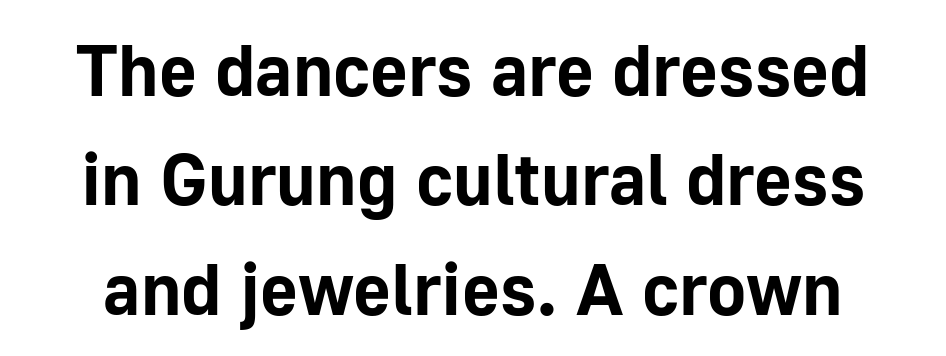
Q: Is the text bold? A: Yes.
Q: Is the text italic (slanted)? A: No, it is upright.
Q: Is the typeface a serif or a sans-serif typeface? A: Sans-serif.
Q: Is the text underlined? A: No.
Q: Is the spacing between letters normal or unusually wide? A: Normal.
Q: Is the spacing between lines tight, normal or loose? A: Normal.
Q: Width (condensed, normal, or wide)? A: Normal.
Q: Stroke contrast? A: Low.
Q: x-height? A: Medium.
Q: Monospaced? A: No.
